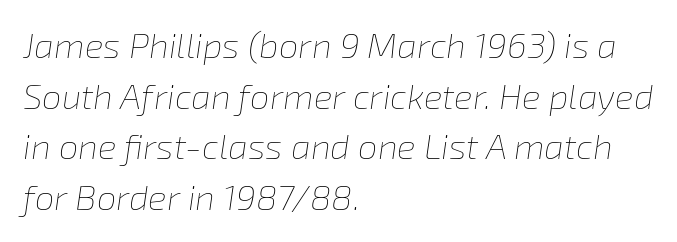
Q: Is the text bold? A: No.
Q: Is the text italic (slanted)? A: Yes, it leans right by about 8 degrees.
Q: Is the text underlined? A: No.
Q: How is the paragraph aligned? A: Left-aligned.
Q: Is the spacing between letters normal or unusually wide? A: Normal.
Q: Is the spacing between lines tight, normal or loose? A: Normal.
Q: Width (condensed, normal, or wide)? A: Normal.
Q: Stroke contrast? A: Low.
Q: x-height? A: Medium.
Q: Monospaced? A: No.
